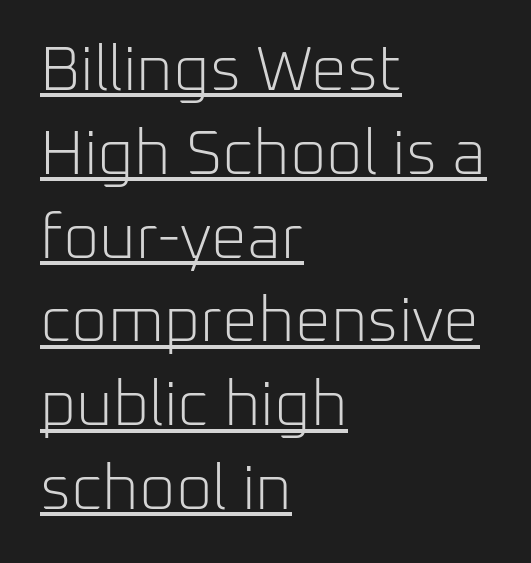
Vertically, the passage feels balanced, rows spaced as you'd expect. Between one letter and the next there's only the usual sliver of space. Grotesque or geometric, the face here clearly has no serifs. Does a line run under the words? Yes, clearly. Heaviness? Minimal to ordinary, like unemphasized prose. The rag falls on the right side of this text block.
